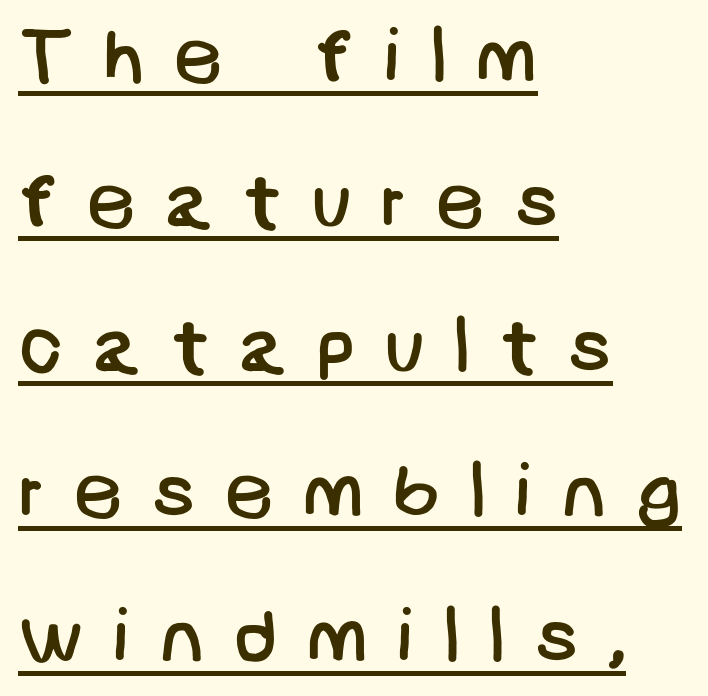
The glyphs are accompanied by a horizontal stroke just below them. Ink coverage per letter is moderate at most. The paragraph has a hard left edge and a soft right edge. The typeface chosen for these lines omits serifs. Is the letter spacing exaggerated? Yes — the characters are pushed far apart.
